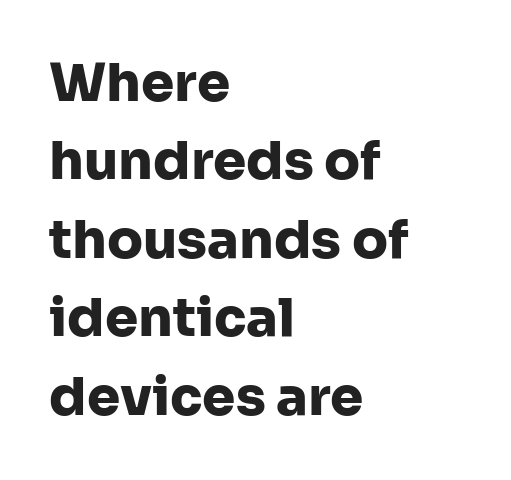
Q: Is the text bold? A: Yes.
Q: Is the text italic (slanted)? A: No, it is upright.
Q: Is the typeface a serif or a sans-serif typeface? A: Sans-serif.
Q: Is the text underlined? A: No.
Q: How is the paragraph aligned? A: Left-aligned.
Q: Is the spacing between letters normal or unusually wide? A: Normal.
Q: Is the spacing between lines tight, normal or loose? A: Normal.
Q: Width (condensed, normal, or wide)? A: Normal.
Q: Stroke contrast? A: Low.
Q: x-height? A: Medium.
Q: Monospaced? A: No.
